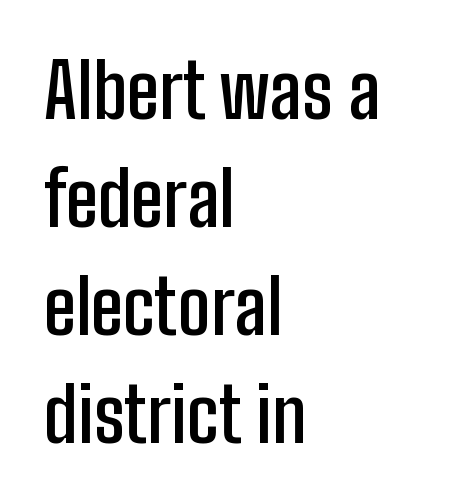
Q: Is the text bold? A: Semi-bold.
Q: Is the text italic (slanted)? A: No, it is upright.
Q: Is the typeface a serif or a sans-serif typeface? A: Sans-serif.
Q: Is the text underlined? A: No.
Q: How is the paragraph aligned? A: Left-aligned.
Q: Is the spacing between letters normal or unusually wide? A: Normal.
Q: Is the spacing between lines tight, normal or loose? A: Normal.
Q: Width (condensed, normal, or wide)? A: Condensed.
Q: Stroke contrast? A: Low.
Q: x-height? A: Medium.
Q: Monospaced? A: No.
